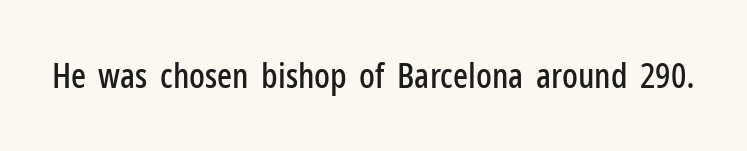
Q: Is the text italic (slanted)? A: No, it is upright.
Q: Is the typeface a serif or a sans-serif typeface? A: Sans-serif.
Q: Is the text underlined? A: No.
Q: Is the spacing between letters normal or unusually wide? A: Normal.
Q: Width (condensed, normal, or wide)? A: Condensed.
Q: Stroke contrast? A: Low.
Q: x-height? A: Medium.
Q: Monospaced? A: No.
